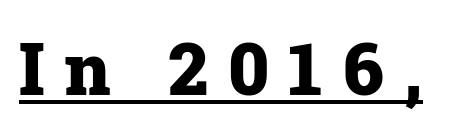
Words appear elongated and porous because spacing is wide. Ordinary non-slanted type is in use. Students, observe the line beneath the letters — that is underlining. Each letter keeps its own natural width here, so spacing adapts to shape. The glyphs in this specimen are seriffed. The typesetting leans heavy: a genuine bold.
